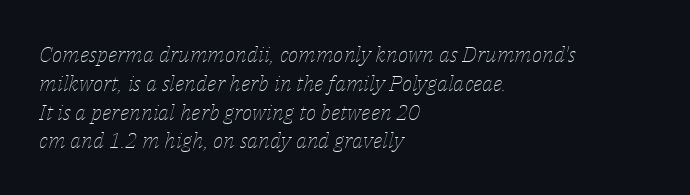
When letters slant like this, we call the style italic. The type is set solid horizontally, with unmodified tracking. Letters rest on an invisible, unmarked baseline. Weight class: somewhere from thin through regular. What's the leading like? Ordinary, nothing unusual.
